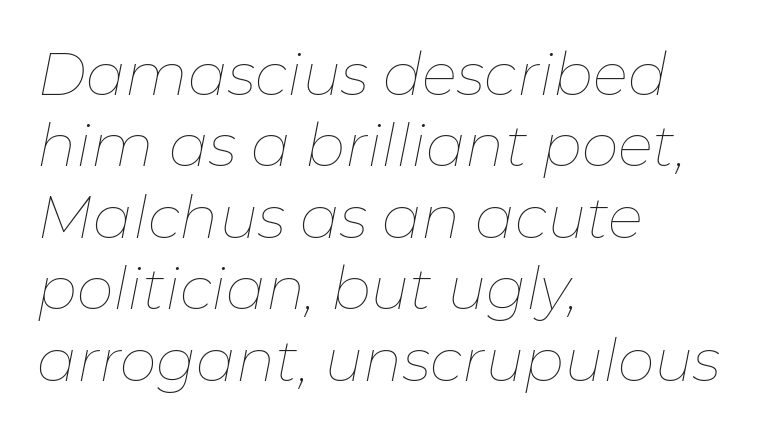
{"italic": "yes", "lean": "right", "slant_degrees": 11, "bold": "no", "weight": "thin", "width": "normal", "stroke_contrast": "low", "x_height": "medium", "monospaced": "no", "underline": "no", "align": "left", "line_spacing_ratio": 1.21, "letter_spacing": "normal", "letter_spacing_em": 0.0, "glyph_px": 59}
